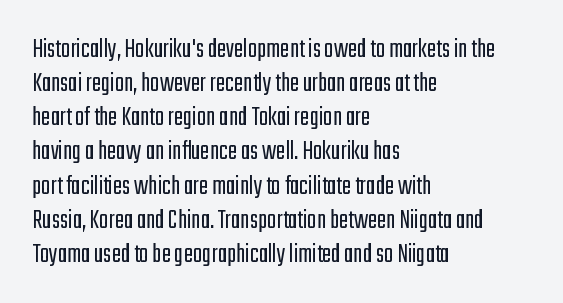
{"serif": "no", "italic": "no", "bold": "no", "weight": "light", "width": "condensed", "stroke_contrast": "low", "x_height": "medium", "monospaced": "no", "underline": "no", "align": "left", "line_spacing_ratio": 1.22, "letter_spacing": "normal", "letter_spacing_em": 0.0, "glyph_px": 28}
